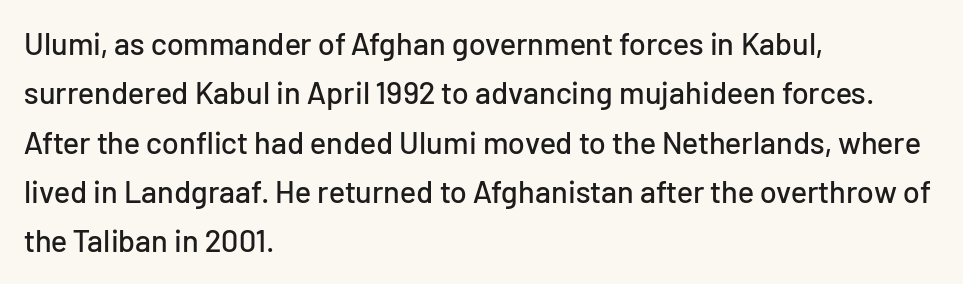
The specimen omits any rule beneath the text block's lines. Letterform terminals end flat and unadorned throughout the passage. Looks like regular typesetting: each glyph gets only the width it needs. How are the letters spaced? Ordinarily, with no added tracking. Line beginnings align vertically; line endings do not.
